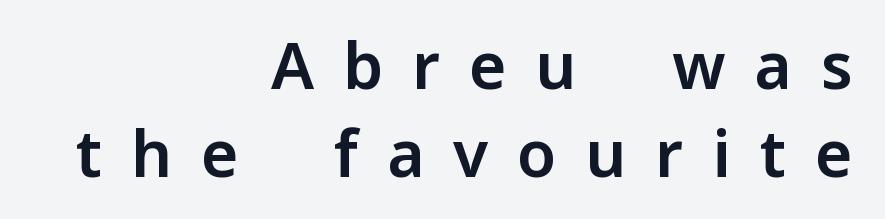
The image shows 64 px sans-serif type, upright; set right-aligned, normal line spacing (1.38x), unusually wide letter spacing (+0.45 em), not underlined; low stroke contrast and a medium x-height.
